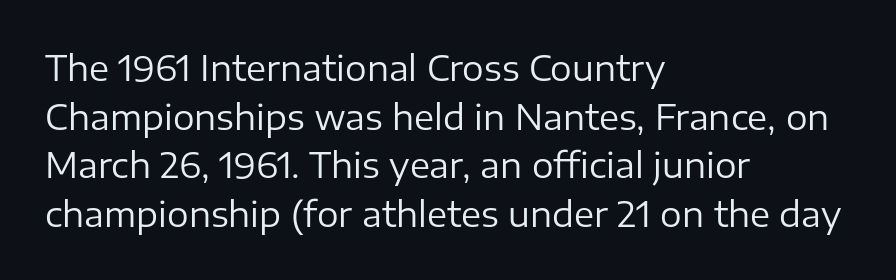
The image shows 34 px regular-weight sans-serif type, upright; set left-aligned, normal line spacing (1.43x), normal letter spacing, not underlined; low stroke contrast and a medium x-height.
